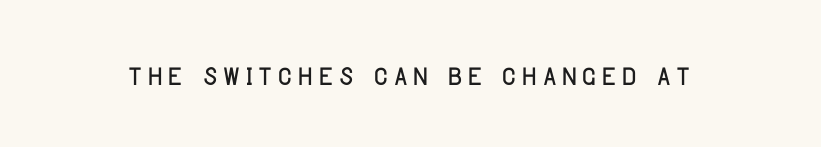
{"serif": "no", "italic": "no", "width": "condensed", "stroke_contrast": "low", "x_height": "large", "monospaced": "no", "underline": "no", "glyph_px": 39}
